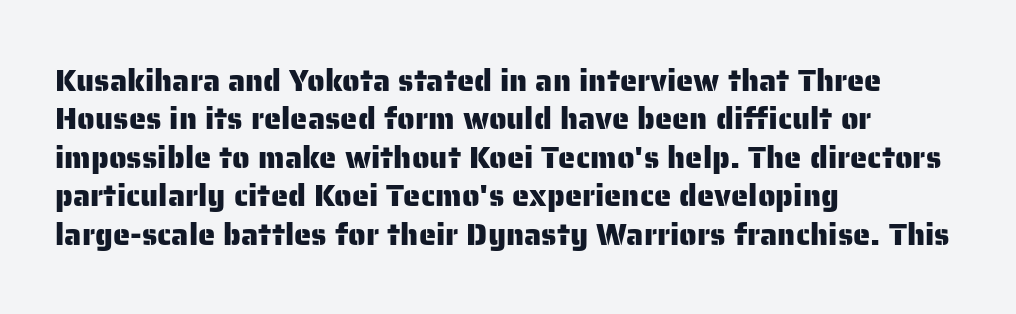
Q: Is the text italic (slanted)? A: No, it is upright.
Q: Is the typeface a serif or a sans-serif typeface? A: Sans-serif.
Q: Is the text underlined? A: No.
Q: How is the paragraph aligned? A: Left-aligned.
Q: Is the spacing between letters normal or unusually wide? A: Normal.
Q: Width (condensed, normal, or wide)? A: Normal.
Q: Stroke contrast? A: Low.
Q: x-height? A: Medium.
Q: Monospaced? A: No.
